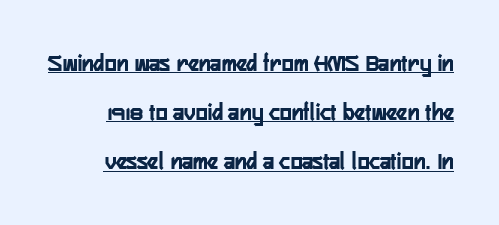
{"italic": "no", "underline": "yes", "line_spacing": "loose", "line_spacing_ratio": 1.97, "letter_spacing": "normal", "letter_spacing_em": 0.0, "glyph_px": 25}
